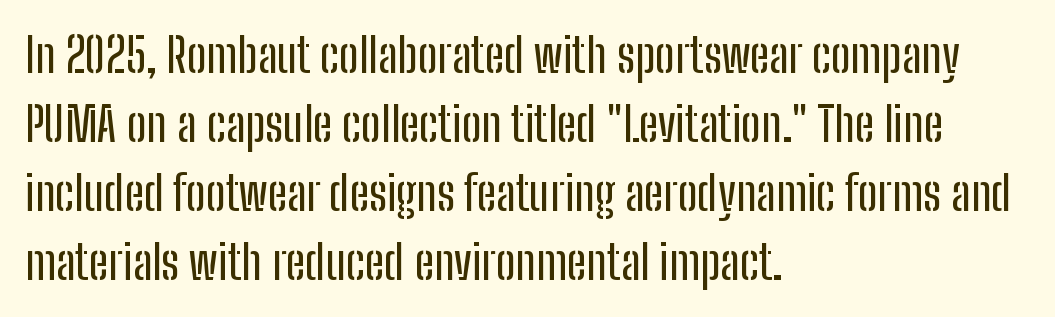
The font's upright variant was chosen for this text. Leading: standard. The gap between lines stays unmarked. The rag falls on the right side of this text block.
